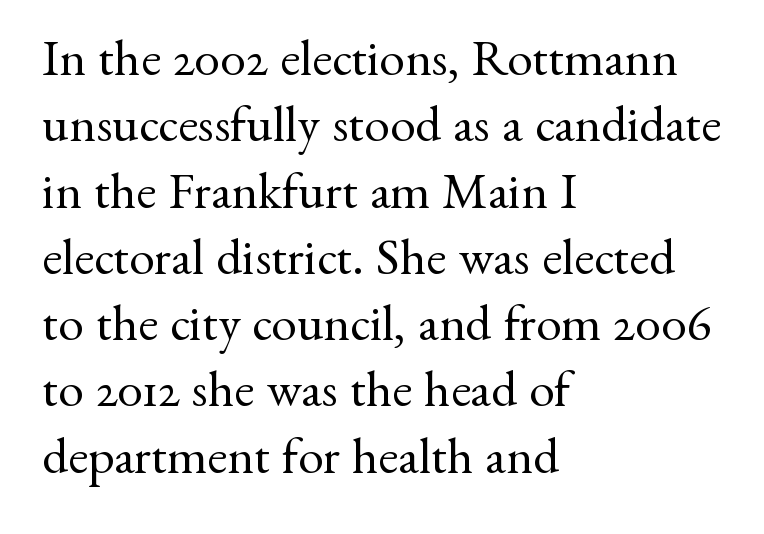
{"serif": "yes", "italic": "no", "bold": "no", "weight": "regular", "width": "normal", "stroke_contrast": "medium", "x_height": "small", "monospaced": "no", "underline": "no", "align": "left", "line_spacing": "normal", "line_spacing_ratio": 1.3, "letter_spacing": "normal", "letter_spacing_em": 0.0, "glyph_px": 51}
